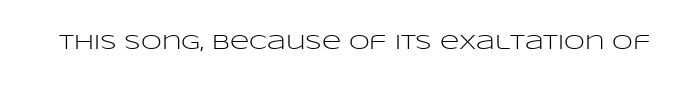
The passage shown is not underscored anywhere. The font's upright variant was chosen for this text. Stems here are at most as thick as an everyday book face. Observe the ordinary spacing: letters are neighbours, not strangers.
